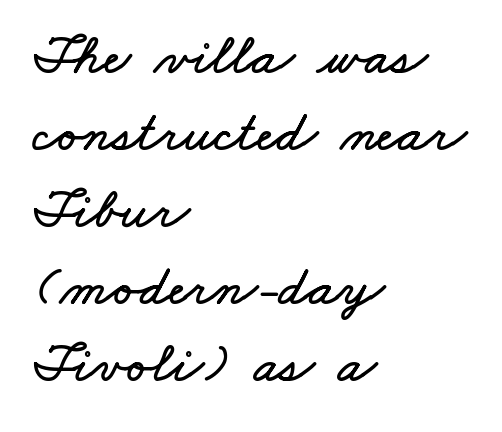
The image shows 57 px wide type; set left-aligned, normal line spacing (1.35x), normal letter spacing, not underlined; low stroke contrast and a small x-height.
